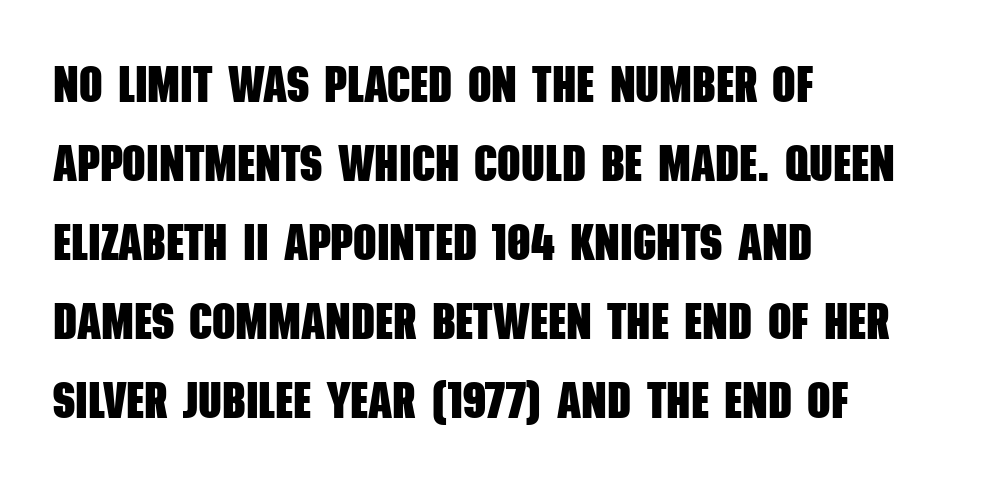
Q: Is the text bold? A: Yes.
Q: Is the typeface a serif or a sans-serif typeface? A: Sans-serif.
Q: Is the text underlined? A: No.
Q: How is the paragraph aligned? A: Left-aligned.
Q: Is the spacing between letters normal or unusually wide? A: Normal.
Q: Is the spacing between lines tight, normal or loose? A: Normal.
Q: Width (condensed, normal, or wide)? A: Condensed.
Q: Stroke contrast? A: Low.
Q: x-height? A: Large.
Q: Monospaced? A: No.
